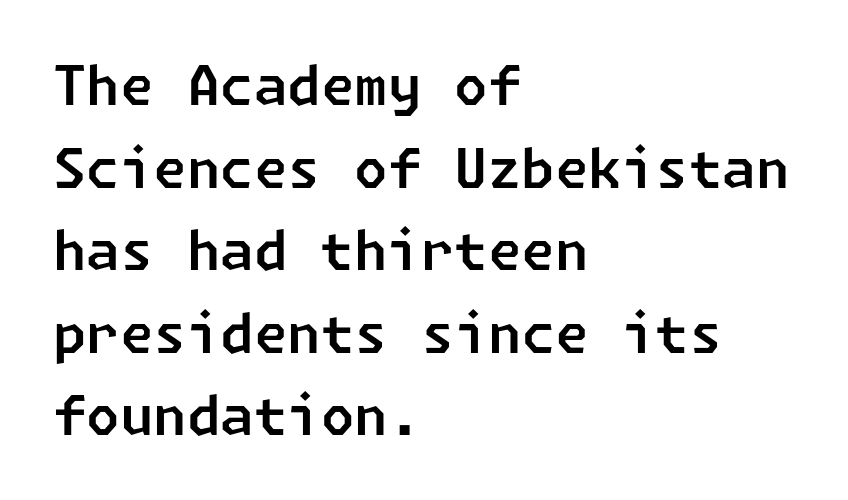
The image shows 54 px sans-serif type; set left-aligned, normal line spacing (1.53x), normal letter spacing, not underlined; low stroke contrast and a medium x-height.
